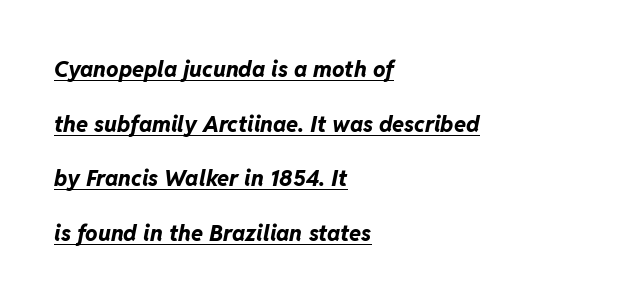
Q: Is the text bold? A: Yes.
Q: Is the text italic (slanted)? A: Yes, it leans right by about 11 degrees.
Q: Is the text underlined? A: Yes.
Q: How is the paragraph aligned? A: Left-aligned.
Q: Is the spacing between letters normal or unusually wide? A: Normal.
Q: Is the spacing between lines tight, normal or loose? A: Loose.
